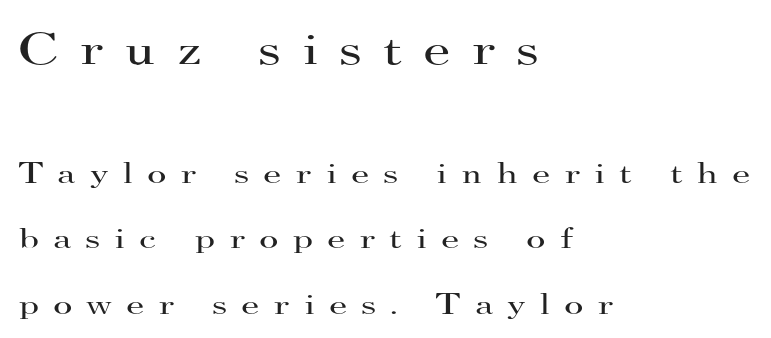
Scale decreases going downward across the two blocks. Spacing verdict: proportional, widths tailored to each character. The lines are quadded left. The font is comparable to plain body text, perhaps lighter. You could fit nearly another row in the gap between these rows.
